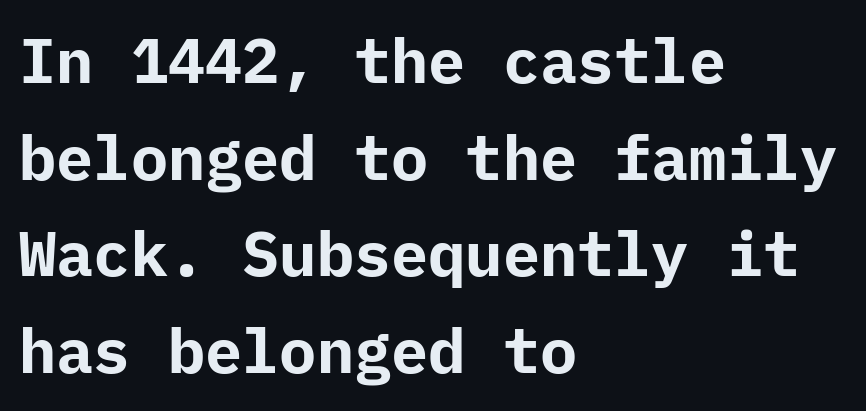
{"serif": "no", "italic": "no", "bold": "yes", "weight": "bold", "width": "normal", "stroke_contrast": "low", "x_height": "medium", "underline": "no", "align": "left", "line_spacing": "normal", "line_spacing_ratio": 1.56, "letter_spacing": "normal", "letter_spacing_em": 0.0, "glyph_px": 62}
